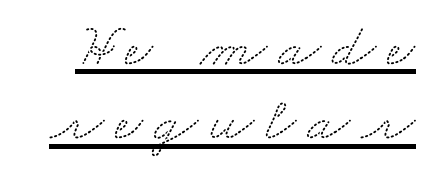
The image shows 62 px wide serif type; set line spacing 1.2x, underlined; medium stroke contrast and a small x-height.
